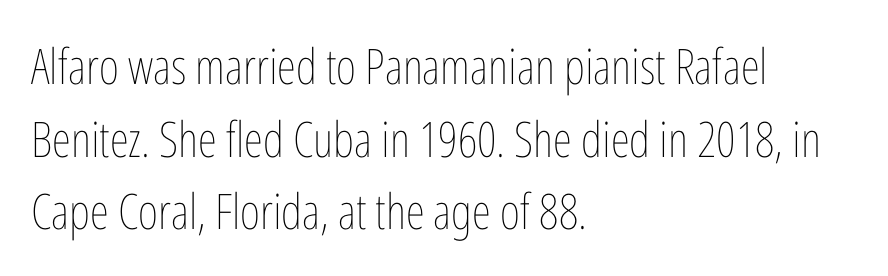
Q: Is the text bold? A: No.
Q: Is the text italic (slanted)? A: No, it is upright.
Q: Is the text underlined? A: No.
Q: How is the paragraph aligned? A: Left-aligned.
Q: Is the spacing between letters normal or unusually wide? A: Normal.
Q: Is the spacing between lines tight, normal or loose? A: Normal.
Q: Width (condensed, normal, or wide)? A: Condensed.
Q: Stroke contrast? A: Low.
Q: x-height? A: Medium.
Q: Monospaced? A: No.
